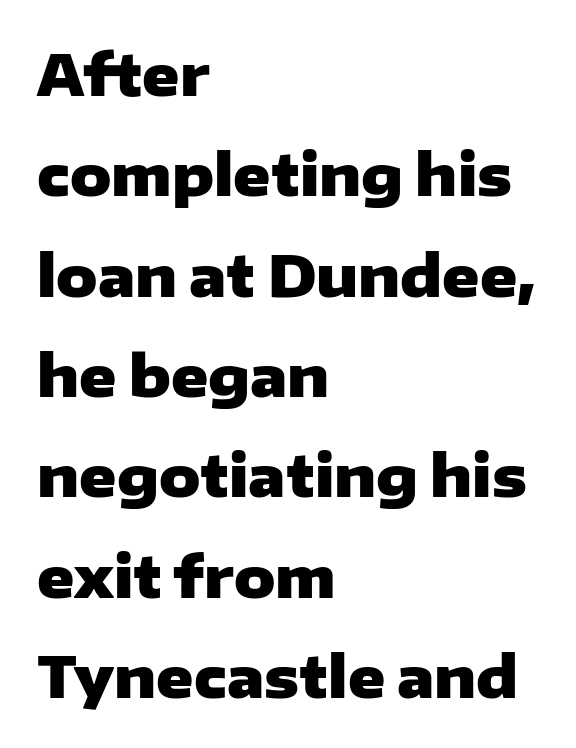
The image shows 57 px heavy, wide sans-serif type, upright; set left-aligned, line spacing 1.76x, normal letter spacing, not underlined; low stroke contrast and a medium x-height.
